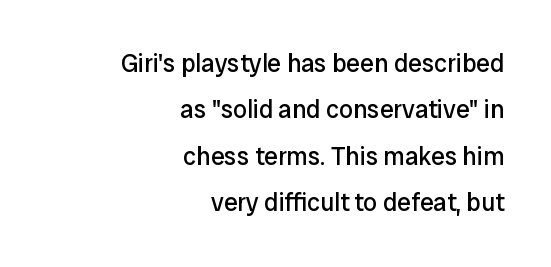
Q: Is the text bold? A: No.
Q: Is the text italic (slanted)? A: No, it is upright.
Q: Is the text underlined? A: No.
Q: How is the paragraph aligned? A: Right-aligned.
Q: Is the spacing between letters normal or unusually wide? A: Normal.
